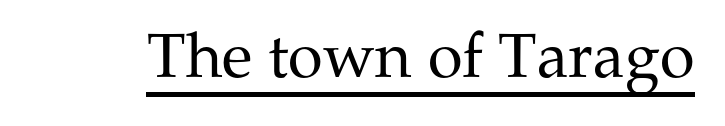
The image shows 63 px regular-weight serif type, upright; set normal letter spacing, underlined; medium stroke contrast and a medium x-height.
